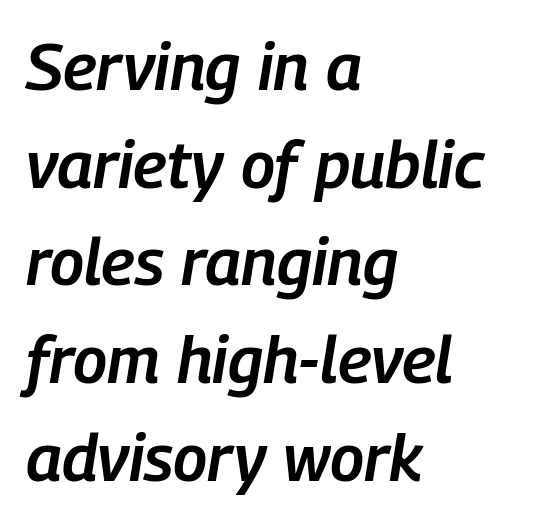
Glance below the letters and you will spot only blank space. The rag falls on the right side of this text block. Every character sits at an angle, as italics do. Is this a fixed-width face? No — the glyphs have proportional, varying widths.
